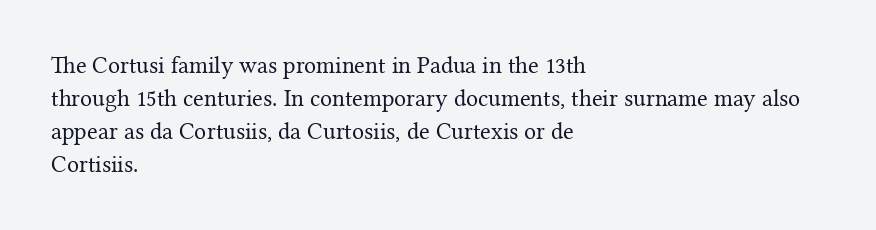
The image shows 24 px text type, upright; set left-aligned, normal line spacing (1.38x), normal letter spacing, not underlined.
